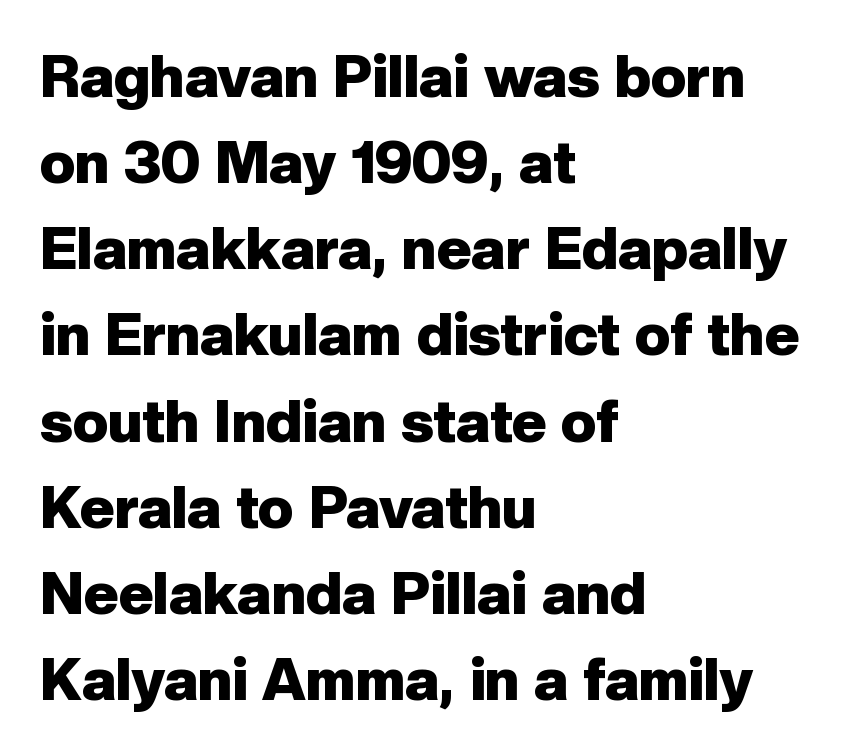
Spacing verdict: proportional, widths tailored to each character. Each line starts at the same left margin while the right side varies. A dark, heavy texture on the line: the type is bold. A typesetter would call this leading conventional body-copy spacing. In terms of letterspacing, this is plain default setting.
